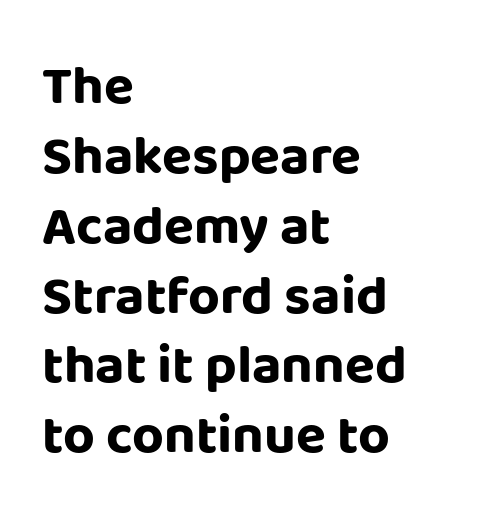
{"serif": "no", "italic": "no", "bold": "yes", "weight": "bold", "width": "normal", "stroke_contrast": "low", "x_height": "large", "monospaced": "no", "underline": "no", "align": "left", "line_spacing": "normal", "line_spacing_ratio": 1.27, "letter_spacing": "normal", "letter_spacing_em": 0.0, "glyph_px": 55}
